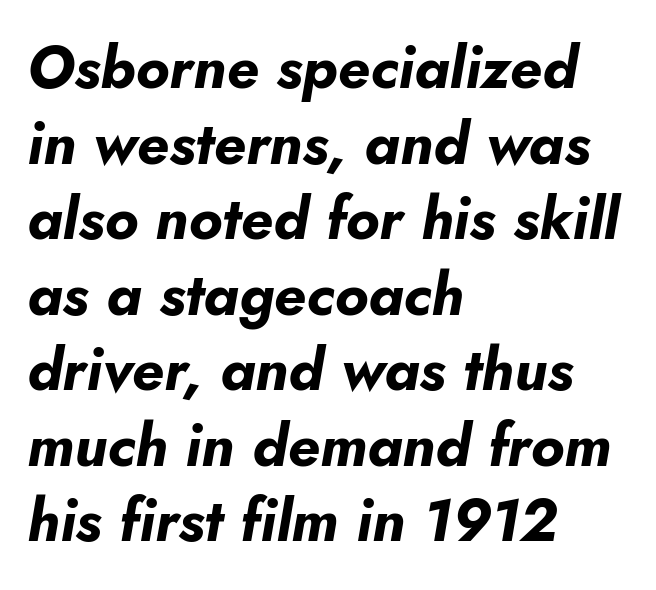
The image shows 59 px bold type, italic (leaning right); set left-aligned, normal line spacing (1.28x), normal letter spacing, not underlined; low stroke contrast and a small x-height.
